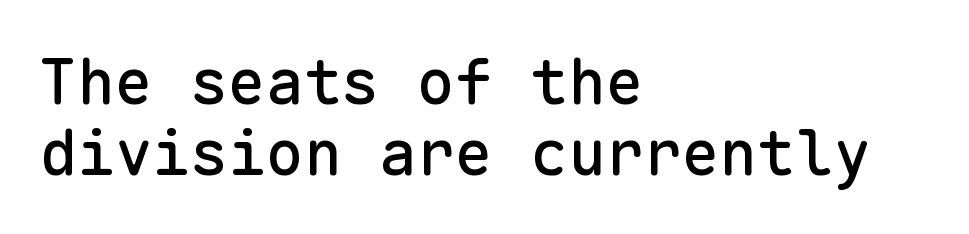
Q: Is the text italic (slanted)? A: No, it is upright.
Q: Is the typeface a serif or a sans-serif typeface? A: Sans-serif.
Q: Is the text underlined? A: No.
Q: How is the paragraph aligned? A: Left-aligned.
Q: Is the spacing between letters normal or unusually wide? A: Normal.
Q: Is the spacing between lines tight, normal or loose? A: Tight.
Q: Width (condensed, normal, or wide)? A: Normal.
Q: Stroke contrast? A: Low.
Q: x-height? A: Medium.
Q: Monospaced? A: Yes.
